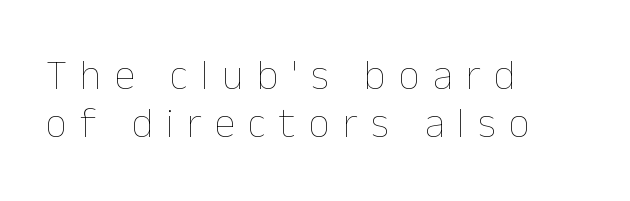
{"italic": "no", "bold": "no", "weight": "thin", "width": "normal", "stroke_contrast": "low", "x_height": "medium", "monospaced": "no", "underline": "no", "align": "left", "line_spacing": "tight", "line_spacing_ratio": 1.14, "letter_spacing": "wide", "letter_spacing_em": 0.31, "glyph_px": 42}
